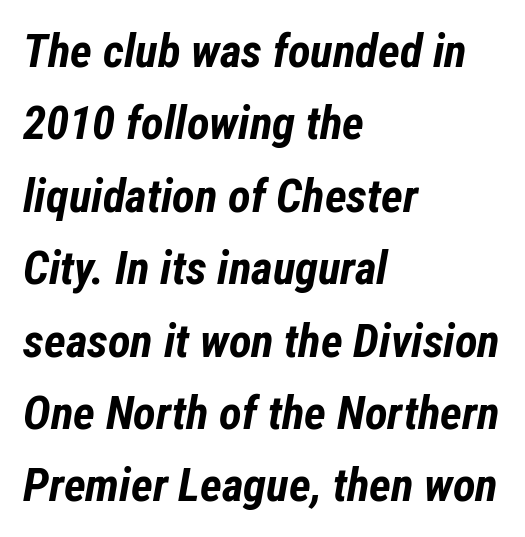
The rendering applies a slant to the glyphs. Each row of text sits above clean, open space. Each glyph is drawn with heavy, bold strokes. Line starts are locked; line ends wander.
